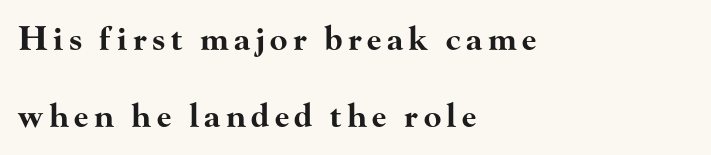
Q: Is the text bold? A: Yes.
Q: Is the text italic (slanted)? A: No, it is upright.
Q: Is the typeface a serif or a sans-serif typeface? A: Serif.
Q: Is the text underlined? A: No.
Q: How is the paragraph aligned? A: Left-aligned.
Q: Is the spacing between lines tight, normal or loose? A: Loose.
Q: Width (condensed, normal, or wide)? A: Wide.
Q: Stroke contrast? A: High.
Q: x-height? A: Small.
Q: Monospaced? A: No.
